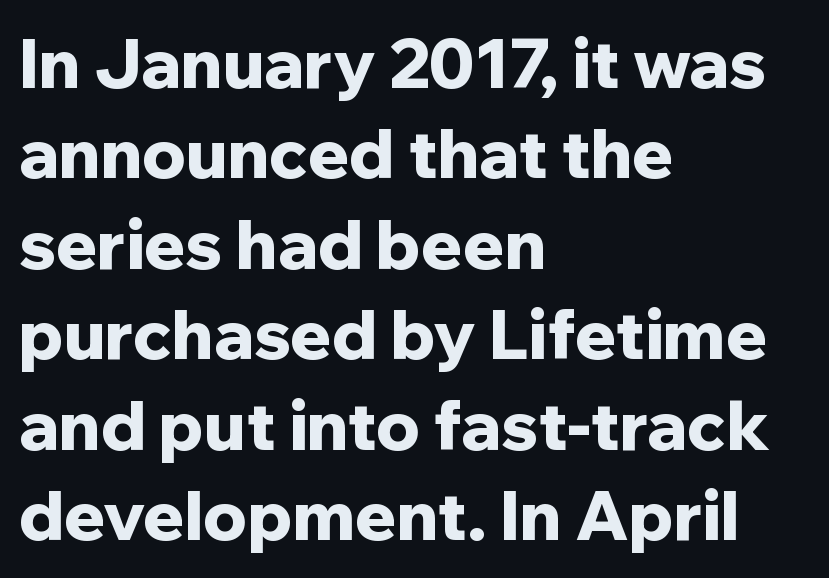
The image shows 68 px bold sans-serif type, upright; set left-aligned, normal line spacing (1.33x), normal letter spacing, not underlined; low stroke contrast and a medium x-height.
